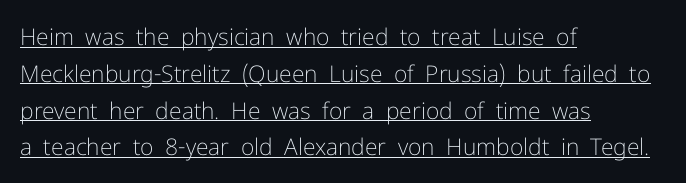
Q: Is the text bold? A: No.
Q: Is the text italic (slanted)? A: No, it is upright.
Q: Is the text underlined? A: Yes.
Q: How is the paragraph aligned? A: Left-aligned.
Q: Is the spacing between letters normal or unusually wide? A: Normal.
Q: Is the spacing between lines tight, normal or loose? A: Normal.
